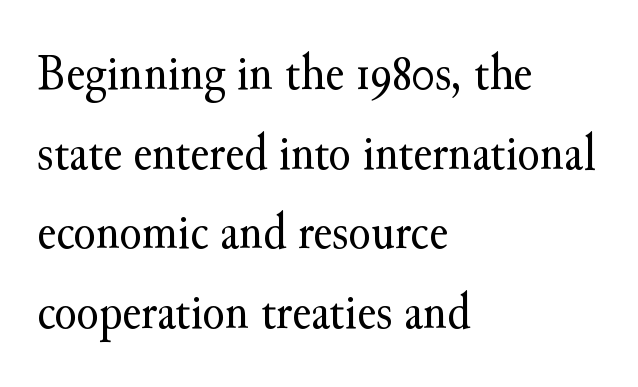
{"serif": "yes", "italic": "no", "bold": "no", "weight": "regular", "width": "normal", "stroke_contrast": "medium", "x_height": "small", "monospaced": "no", "underline": "no", "align": "left", "line_spacing": "normal", "line_spacing_ratio": 1.56, "letter_spacing": "normal", "letter_spacing_em": 0.0, "glyph_px": 51}
